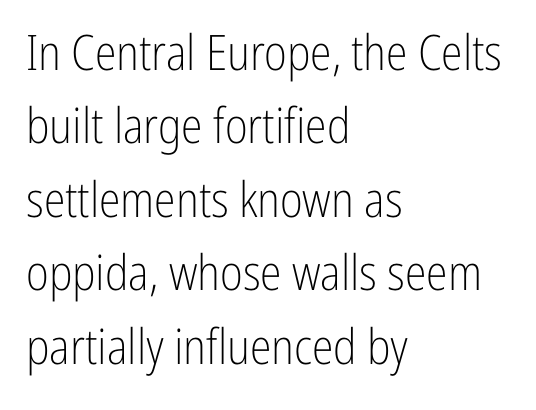
Left-aligned paragraph, ragged on the right. Clear beneath every line of the passage. The type is set solid horizontally, with unmodified tracking. The space between consecutive lines is moderate. It's the straight-up-and-down kind of type.
